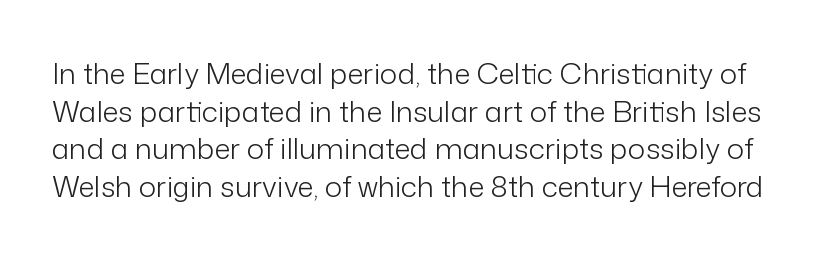
The image shows 29 px light sans-serif type, upright; set normal line spacing (1.3x), normal letter spacing, not underlined; low stroke contrast and a medium x-height.
